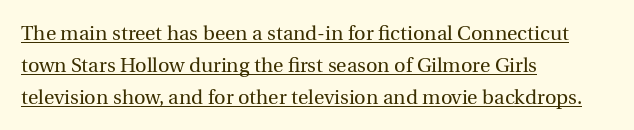
{"italic": "no", "bold": "no", "underline": "yes", "align": "left", "line_spacing": "normal", "line_spacing_ratio": 1.59, "letter_spacing": "normal", "letter_spacing_em": 0.0, "glyph_px": 20}
